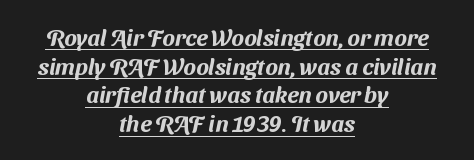
In designer terms, the underline attribute is active on this setting. The leading is moderate, giving the passage an even texture. Does extra space separate the letters? No, they use regular spacing. The typesetter chose a symmetrical, centered arrangement here.
